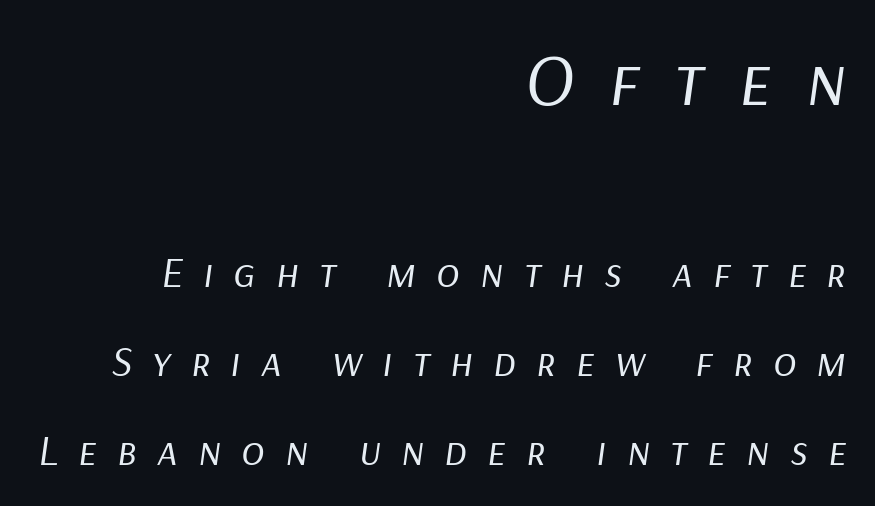
Q: Is the text bold? A: No.
Q: Is the text italic (slanted)? A: Yes, it leans right by about 9 degrees.
Q: Is the text underlined? A: No.
Q: How is the paragraph aligned? A: Right-aligned.
Q: Is the spacing between letters normal or unusually wide? A: Unusually wide.
Q: Is the spacing between lines tight, normal or loose? A: Loose.
Q: Which block of text is set in a larger size, the first (top) or the second (bottom)? A: The first (top) one.
Q: Width (condensed, normal, or wide)? A: Normal.
Q: Stroke contrast? A: Low.
Q: x-height? A: Medium.
Q: Monospaced? A: No.
